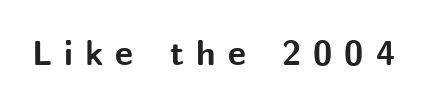
Q: Is the text bold? A: Yes.
Q: Is the text italic (slanted)? A: No, it is upright.
Q: Is the typeface a serif or a sans-serif typeface? A: Sans-serif.
Q: Is the text underlined? A: No.
Q: Is the spacing between letters normal or unusually wide? A: Unusually wide.
Q: Width (condensed, normal, or wide)? A: Normal.
Q: Stroke contrast? A: Medium.
Q: x-height? A: Medium.
Q: Monospaced? A: No.
